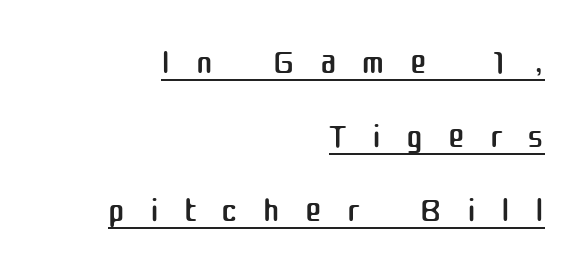
Summary of weight: not heavy and not bold. Notice how the passage keeps a crisp vertical edge on the right only. Style check: upright. Letterform terminals end flat and unadorned throughout the passage. The lines sit at an ordinary, default distance from one another.
